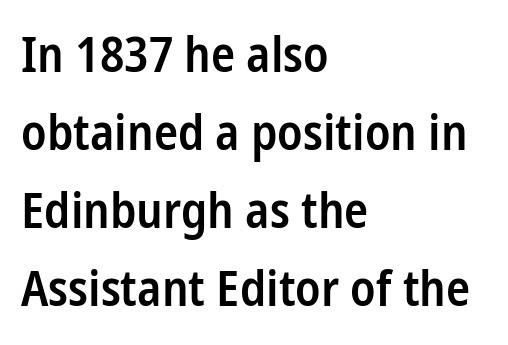
{"serif": "no", "italic": "no", "bold": "semi", "weight": "semibold", "width": "condensed", "stroke_contrast": "low", "x_height": "medium", "monospaced": "no", "underline": "no", "align": "left", "line_spacing": "normal", "line_spacing_ratio": 1.56, "letter_spacing": "normal", "letter_spacing_em": 0.0, "glyph_px": 50}
